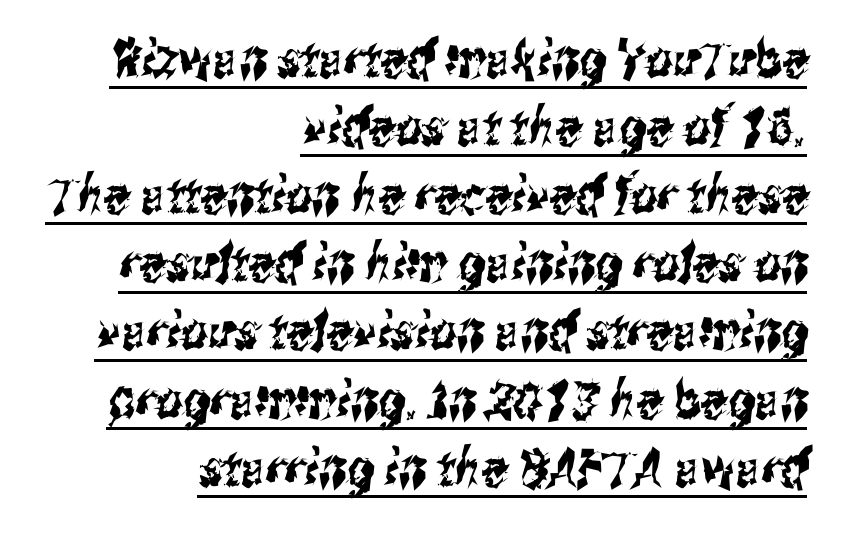
Q: Is the typeface a serif or a sans-serif typeface? A: Sans-serif.
Q: Is the text underlined? A: Yes.
Q: How is the paragraph aligned? A: Right-aligned.
Q: Is the spacing between letters normal or unusually wide? A: Normal.
Q: Is the spacing between lines tight, normal or loose? A: Normal.
Q: Width (condensed, normal, or wide)? A: Condensed.
Q: Stroke contrast? A: Medium.
Q: x-height? A: Medium.
Q: Monospaced? A: No.
